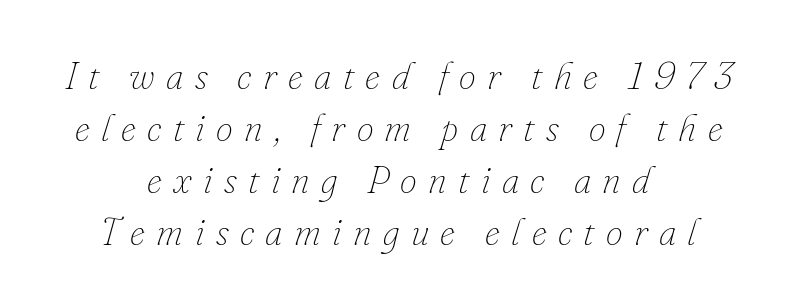
Q: Is the text bold? A: No.
Q: Is the text italic (slanted)? A: Yes, it leans right by about 16 degrees.
Q: Is the text underlined? A: No.
Q: How is the paragraph aligned? A: Centered.
Q: Is the spacing between letters normal or unusually wide? A: Unusually wide.
Q: Is the spacing between lines tight, normal or loose? A: Normal.
Q: Width (condensed, normal, or wide)? A: Normal.
Q: Stroke contrast? A: Low.
Q: x-height? A: Small.
Q: Monospaced? A: No.
